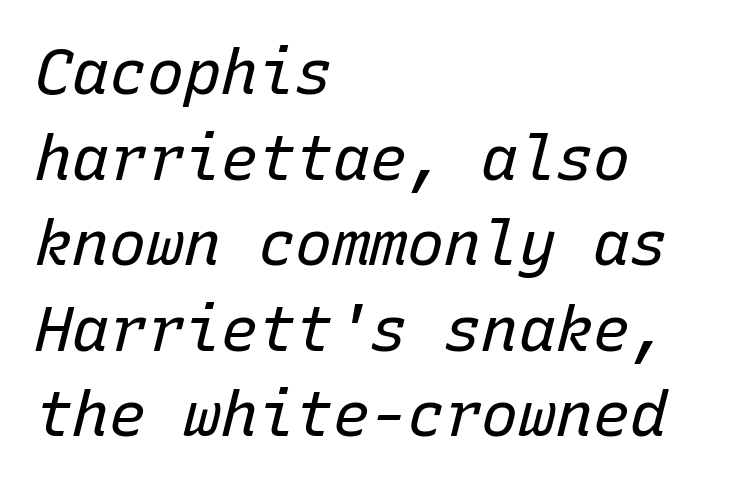
Q: Is the text bold? A: No.
Q: Is the text italic (slanted)? A: Yes, it leans right by about 15 degrees.
Q: Is the text underlined? A: No.
Q: How is the paragraph aligned? A: Left-aligned.
Q: Is the spacing between letters normal or unusually wide? A: Normal.
Q: Is the spacing between lines tight, normal or loose? A: Normal.
Q: Width (condensed, normal, or wide)? A: Normal.
Q: Stroke contrast? A: Low.
Q: x-height? A: Medium.
Q: Monospaced? A: Yes.
